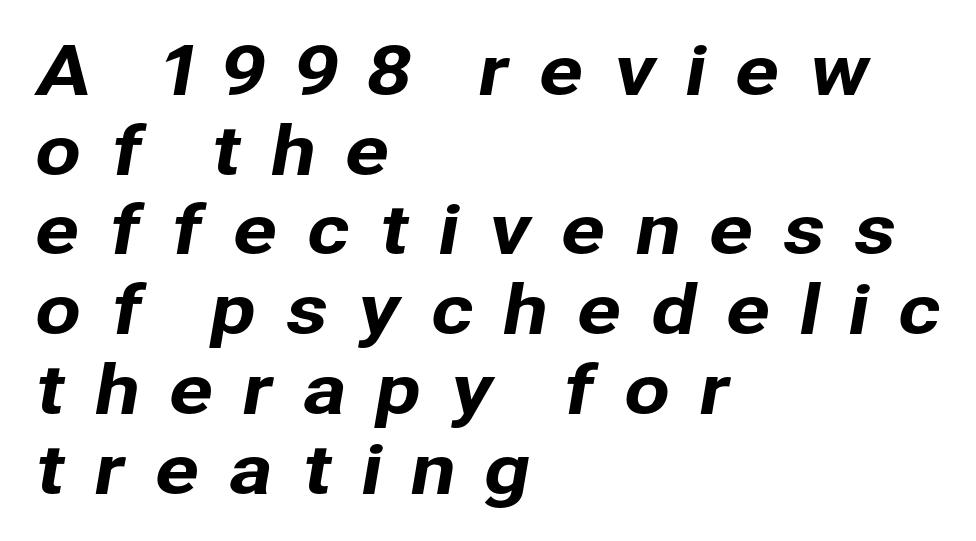
{"serif": "no", "width": "normal", "stroke_contrast": "low", "x_height": "medium", "monospaced": "no", "underline": "no", "align": "left", "line_spacing_ratio": 1.19, "letter_spacing": "wide", "letter_spacing_em": 0.41, "glyph_px": 67}
